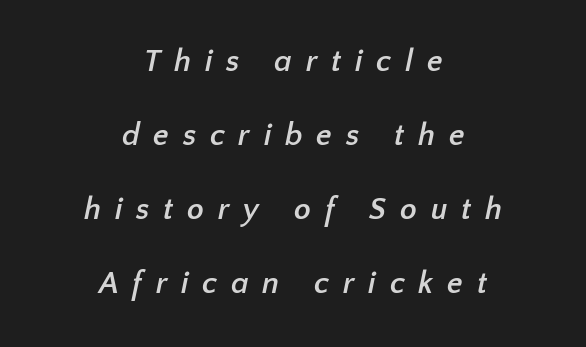
{"serif": "no", "bold": "yes", "weight": "semibold", "width": "normal", "stroke_contrast": "low", "x_height": "medium", "monospaced": "no", "underline": "no", "align": "center", "line_spacing": "loose", "line_spacing_ratio": 2.39, "letter_spacing": "wide", "letter_spacing_em": 0.44, "glyph_px": 31}
